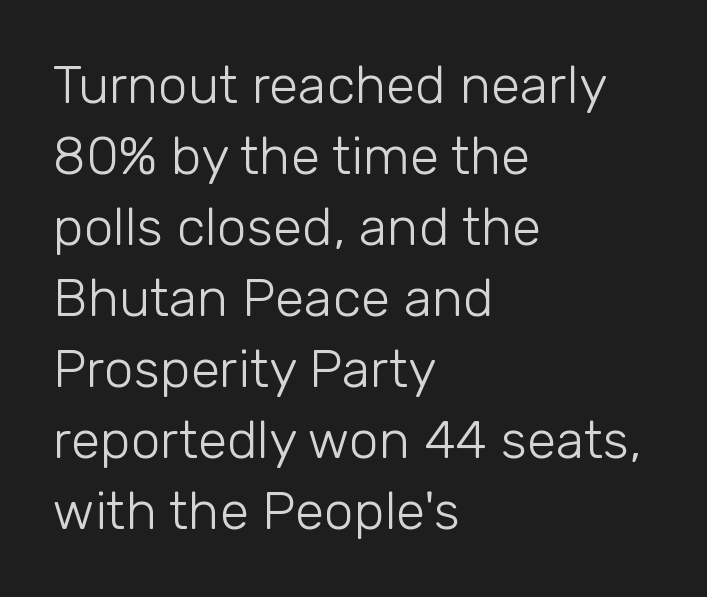
The image shows 53 px light sans-serif type, upright; set left-aligned, normal line spacing (1.34x), normal letter spacing, not underlined; low stroke contrast and a medium x-height.
